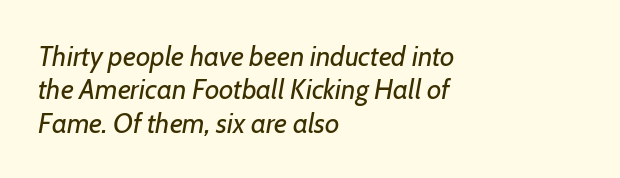
{"italic": "yes", "lean": "right", "slant_degrees": 7, "bold": "no", "weight": "regular", "width": "normal", "stroke_contrast": "low", "x_height": "medium", "monospaced": "no", "underline": "no", "align": "left", "line_spacing_ratio": 1.19, "letter_spacing": "normal", "letter_spacing_em": 0.0, "glyph_px": 28}
